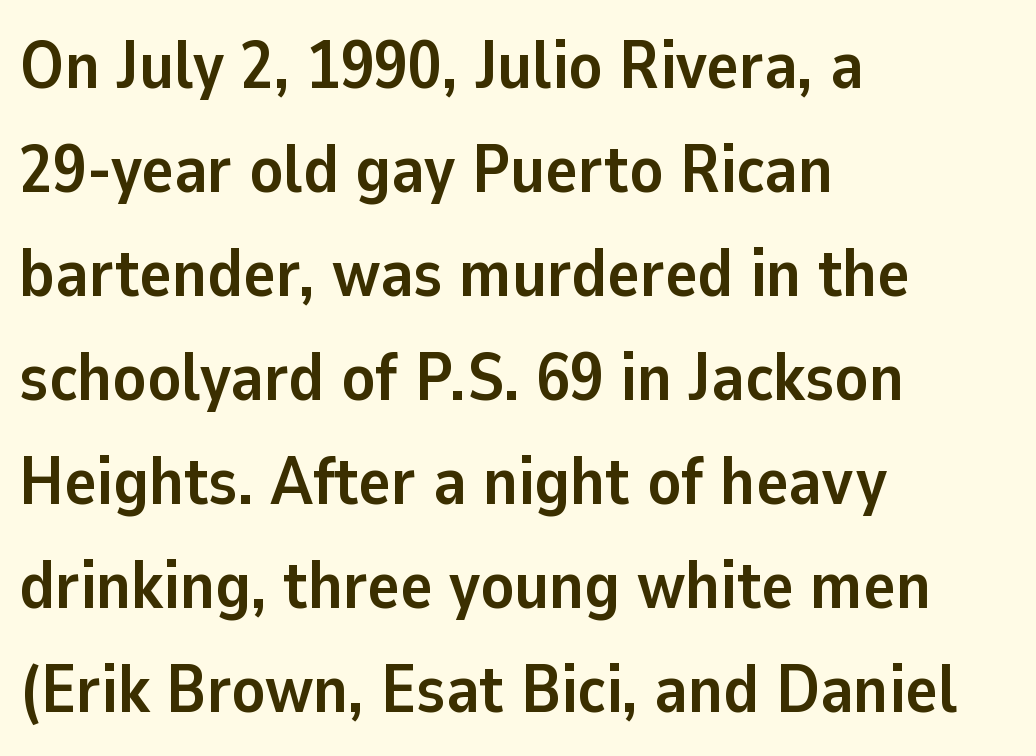
Q: Is the text bold? A: Yes.
Q: Is the text italic (slanted)? A: No, it is upright.
Q: Is the typeface a serif or a sans-serif typeface? A: Sans-serif.
Q: Is the text underlined? A: No.
Q: How is the paragraph aligned? A: Left-aligned.
Q: Is the spacing between letters normal or unusually wide? A: Normal.
Q: Is the spacing between lines tight, normal or loose? A: Normal.
Q: Width (condensed, normal, or wide)? A: Normal.
Q: Stroke contrast? A: Low.
Q: x-height? A: Medium.
Q: Monospaced? A: No.
